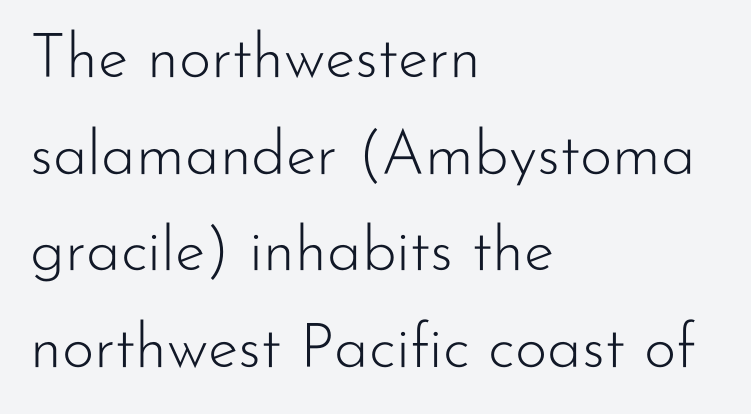
Q: Is the text bold? A: No.
Q: Is the text italic (slanted)? A: No, it is upright.
Q: Is the typeface a serif or a sans-serif typeface? A: Sans-serif.
Q: Is the text underlined? A: No.
Q: How is the paragraph aligned? A: Left-aligned.
Q: Is the spacing between letters normal or unusually wide? A: Normal.
Q: Is the spacing between lines tight, normal or loose? A: Normal.
Q: Width (condensed, normal, or wide)? A: Normal.
Q: Stroke contrast? A: Low.
Q: x-height? A: Small.
Q: Monospaced? A: No.
